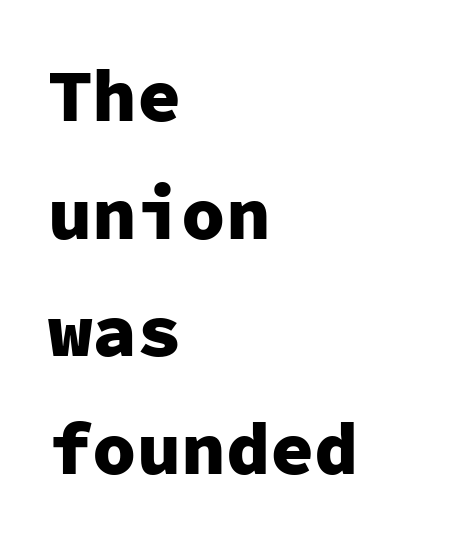
Notice how thick the strokes are: this is what a full bold looks like. Here the designer chose a console-style face with uniform glyph widths. Serif or sans? Sans — the stroke terminals are bare. Look at the tracking — it's just the regular setting, nothing added. Check under the words: just untouched page.
